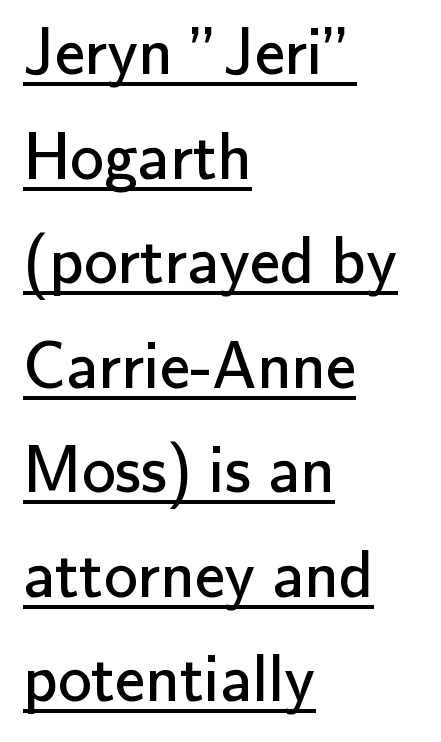
Q: Is the text bold? A: No.
Q: Is the text italic (slanted)? A: No, it is upright.
Q: Is the typeface a serif or a sans-serif typeface? A: Sans-serif.
Q: Is the text underlined? A: Yes.
Q: How is the paragraph aligned? A: Left-aligned.
Q: Is the spacing between letters normal or unusually wide? A: Normal.
Q: Is the spacing between lines tight, normal or loose? A: Normal.
Q: Width (condensed, normal, or wide)? A: Normal.
Q: Stroke contrast? A: Low.
Q: x-height? A: Small.
Q: Monospaced? A: No.
